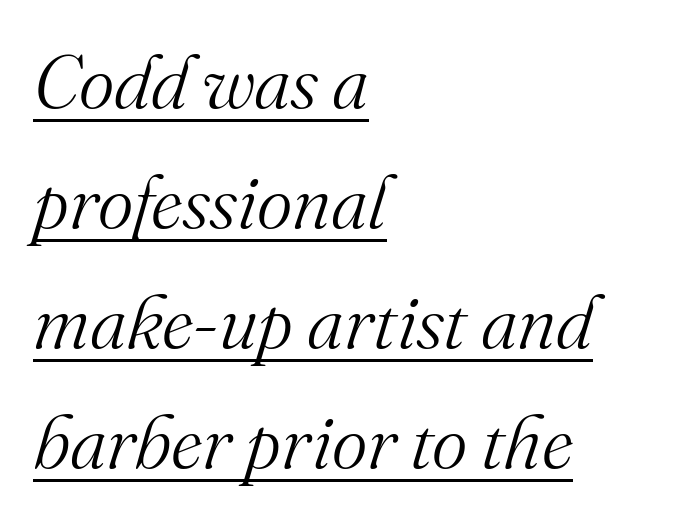
Tracking here is standard; glyphs follow each other at the usual distance. These lines stack with their left ends in a neat column. The whole block is typeset with a tilt. Looks like regular typesetting: each glyph gets only the width it needs. Examine the stroke ends and you'll spot serifs. This rendering features underlined lettering.
